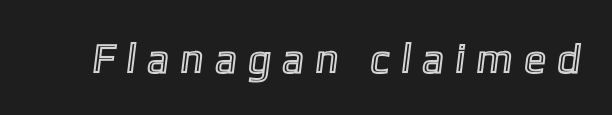
Do the characters align in a grid? No, the font is proportional. In terms of letterspacing, this is a distinctly airy, spread setting. Descenders hang freely into open space.
